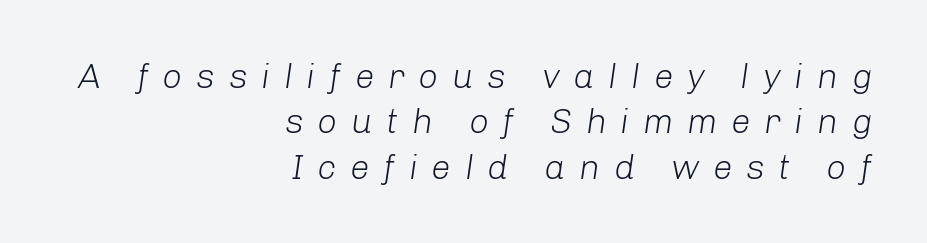
The image shows 35 px light type, italic (leaning right); set right-aligned, normal line spacing (1.3x), unusually wide letter spacing (+0.39 em), not underlined; low stroke contrast and a medium x-height.
